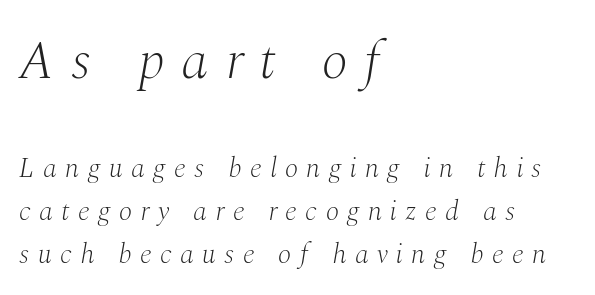
The image shows 55 px light serif type, italic (leaning right); set left-aligned, normal line spacing (1.53x), unusually wide letter spacing (+0.3 em), not underlined; the first (top) block is 1.96x larger; medium stroke contrast and a medium x-height.
